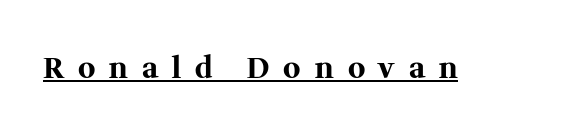
The image shows 29 px bold serif type, upright; set unusually wide letter spacing (+0.49 em), underlined; medium stroke contrast and a medium x-height.
